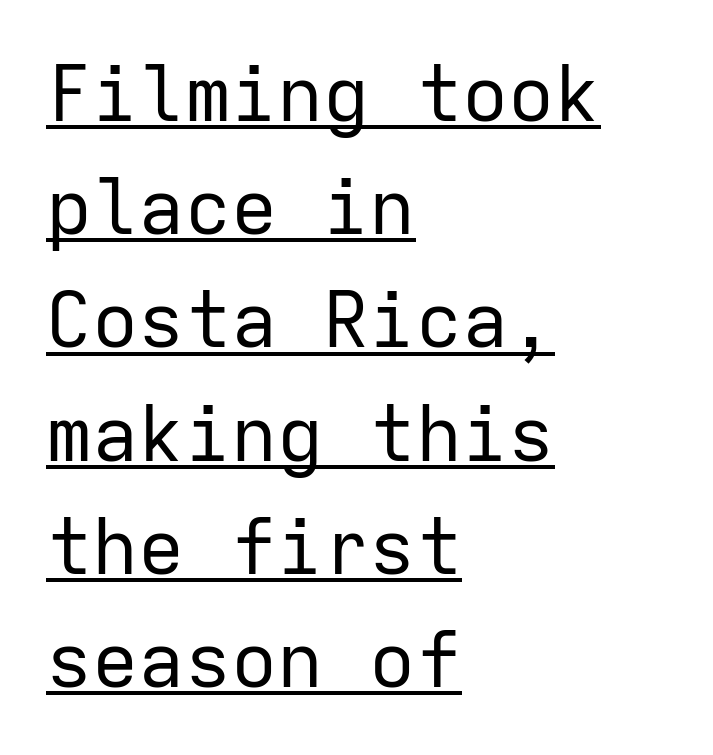
{"serif": "no", "italic": "no", "bold": "no", "weight": "regular", "width": "normal", "stroke_contrast": "low", "x_height": "medium", "monospaced": "yes", "underline": "yes", "align": "left", "line_spacing": "normal", "line_spacing_ratio": 1.47, "letter_spacing": "normal", "letter_spacing_em": 0.0, "glyph_px": 77}
